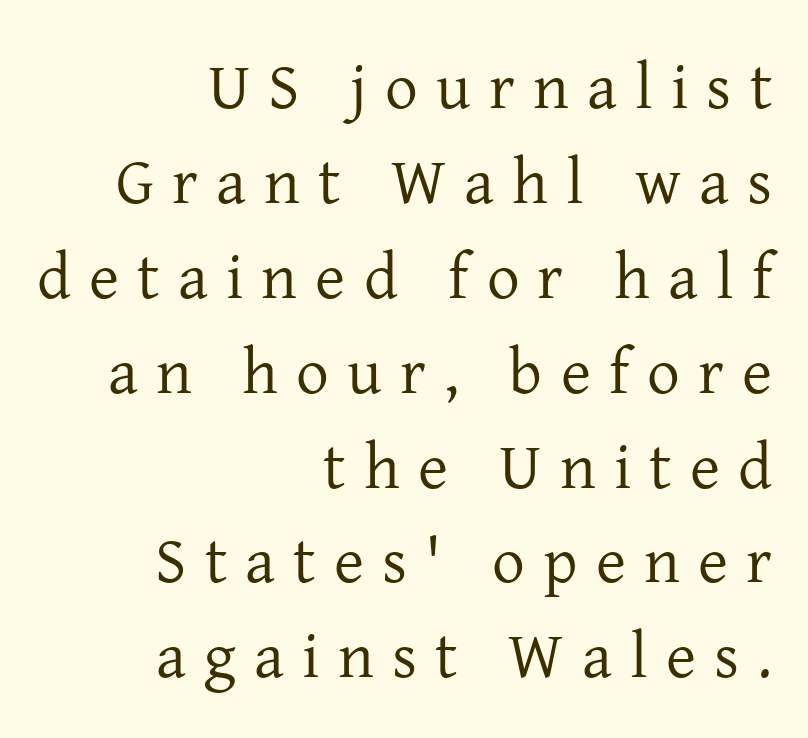
Q: Is the text bold? A: No.
Q: Is the text italic (slanted)? A: No, it is upright.
Q: Is the typeface a serif or a sans-serif typeface? A: Serif.
Q: Is the text underlined? A: No.
Q: How is the paragraph aligned? A: Right-aligned.
Q: Is the spacing between letters normal or unusually wide? A: Unusually wide.
Q: Is the spacing between lines tight, normal or loose? A: Normal.
Q: Width (condensed, normal, or wide)? A: Normal.
Q: Stroke contrast? A: Low.
Q: x-height? A: Medium.
Q: Monospaced? A: No.
